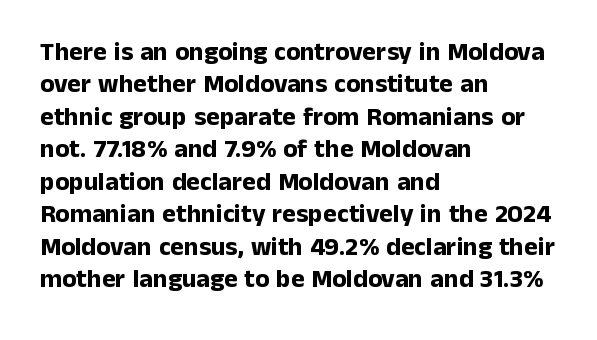
{"italic": "no", "bold": "yes", "underline": "no", "align": "left", "line_spacing": "normal", "line_spacing_ratio": 1.25, "letter_spacing": "normal", "letter_spacing_em": 0.0, "glyph_px": 26}
